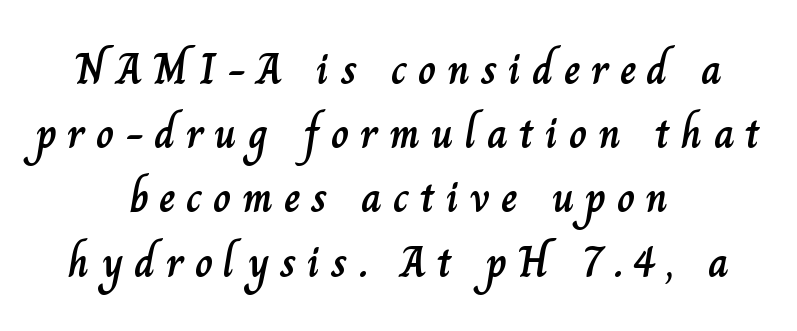
{"width": "normal", "stroke_contrast": "low", "x_height": "small", "monospaced": "no", "underline": "no", "align": "center", "line_spacing": "normal", "line_spacing_ratio": 1.46, "letter_spacing": "wide", "letter_spacing_em": 0.25, "glyph_px": 44}
